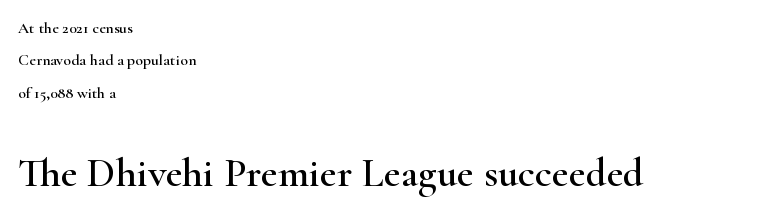
{"serif": "yes", "italic": "no", "width": "wide", "stroke_contrast": "high", "x_height": "small", "monospaced": "no", "underline": "no", "align": "left", "line_spacing": "loose", "line_spacing_ratio": 2.02, "letter_spacing": "normal", "letter_spacing_em": 0.0, "larger_block": "second", "size_ratio": 2.56, "glyph_px": 41}
